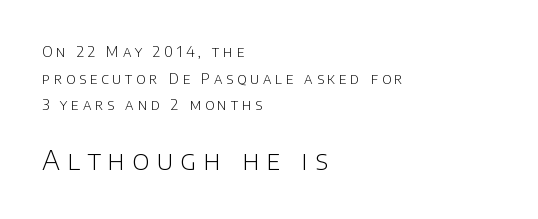
Q: Is the text bold? A: No.
Q: Is the text italic (slanted)? A: No, it is upright.
Q: Is the text underlined? A: No.
Q: How is the paragraph aligned? A: Left-aligned.
Q: Is the spacing between letters normal or unusually wide? A: Unusually wide.
Q: Is the spacing between lines tight, normal or loose? A: Loose.
Q: Which block of text is set in a larger size, the first (top) or the second (bottom)? A: The second (bottom) one.
